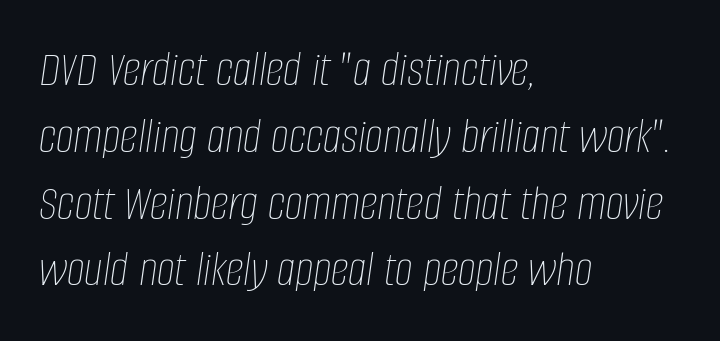
This rendering leaves character spacing at its baseline value. The baseline area is clear. All the whitespace from short lines collects on the right. Baseline-to-baseline distance is the conventional proportion of letter height. The passage shown is not bold in any degree.
